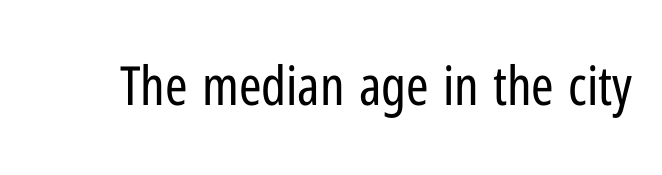
{"serif": "no", "italic": "no", "bold": "no", "weight": "regular", "width": "condensed", "stroke_contrast": "low", "x_height": "medium", "monospaced": "no", "underline": "no", "letter_spacing": "normal", "letter_spacing_em": 0.0, "glyph_px": 54}
